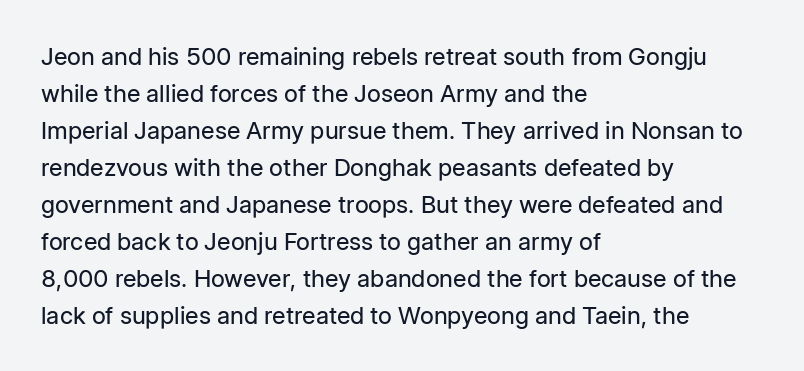
Vertical strokes here are truly vertical. Every row of glyphs begins at an identical x-position on the left. Between one letter and the next there's only the usual sliver of space. Only glyphs here, with clear space below each row.
